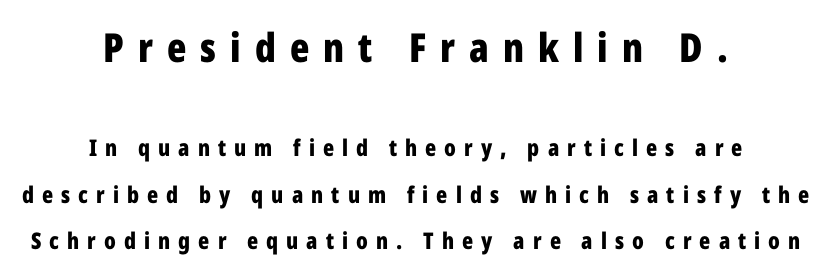
The image shows 40 px bold, condensed sans-serif type, upright; set centered, loose line spacing (2.01x), unusually wide letter spacing (+0.35 em), not underlined; the first (top) block is 1.74x larger; low stroke contrast and a medium x-height.
